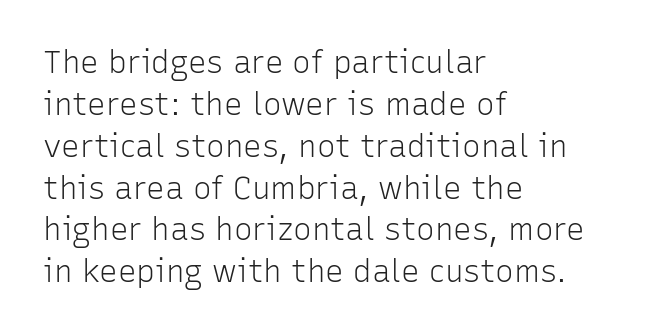
The image shows 31 px light sans-serif type, upright; set left-aligned, normal line spacing (1.35x), normal letter spacing, not underlined; low stroke contrast and a medium x-height.
